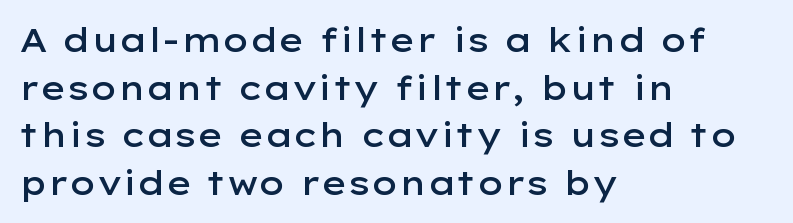
Q: Is the text bold? A: Semi-bold.
Q: Is the text italic (slanted)? A: No, it is upright.
Q: Is the typeface a serif or a sans-serif typeface? A: Sans-serif.
Q: Is the text underlined? A: No.
Q: How is the paragraph aligned? A: Left-aligned.
Q: Is the spacing between letters normal or unusually wide? A: Normal.
Q: Is the spacing between lines tight, normal or loose? A: Normal.
Q: Width (condensed, normal, or wide)? A: Wide.
Q: Stroke contrast? A: Low.
Q: x-height? A: Medium.
Q: Monospaced? A: No.
